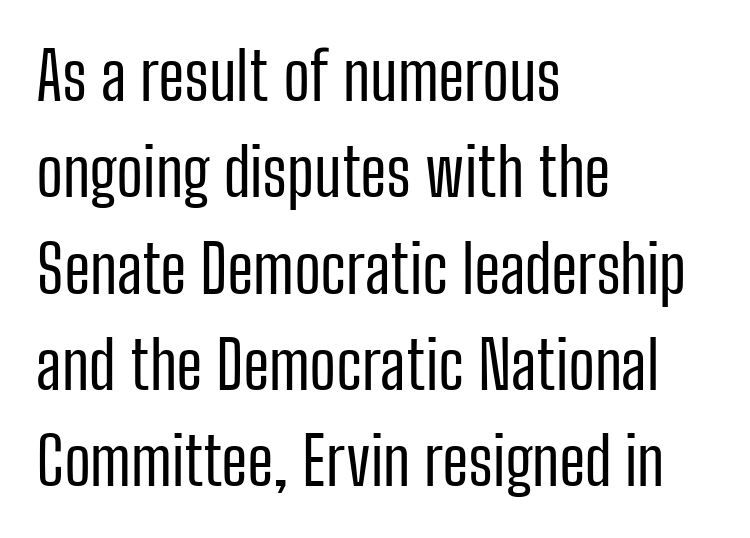
{"serif": "no", "italic": "no", "bold": "no", "weight": "regular", "width": "condensed", "stroke_contrast": "low", "x_height": "medium", "monospaced": "no", "underline": "no", "align": "left", "line_spacing": "normal", "line_spacing_ratio": 1.46, "letter_spacing": "normal", "letter_spacing_em": 0.0, "glyph_px": 66}
